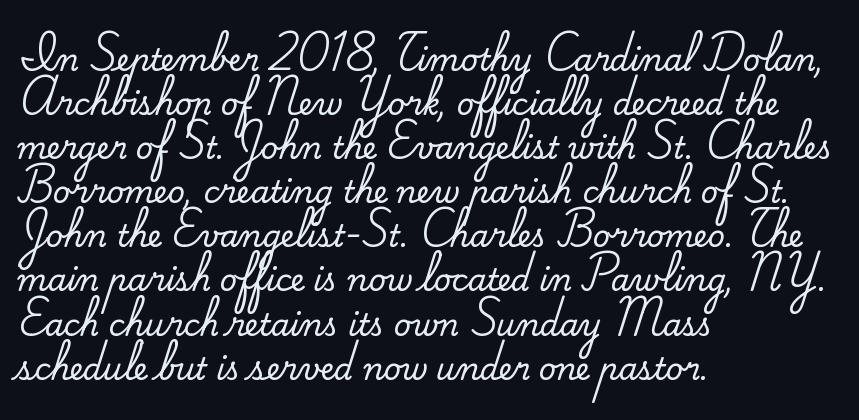
Q: Is the text italic (slanted)? A: Yes.
Q: Is the typeface a serif or a sans-serif typeface? A: Serif.
Q: Is the text underlined? A: No.
Q: How is the paragraph aligned? A: Left-aligned.
Q: Is the spacing between letters normal or unusually wide? A: Normal.
Q: Is the spacing between lines tight, normal or loose? A: Normal.
Q: Width (condensed, normal, or wide)? A: Normal.
Q: Stroke contrast? A: Medium.
Q: x-height? A: Small.
Q: Monospaced? A: No.
